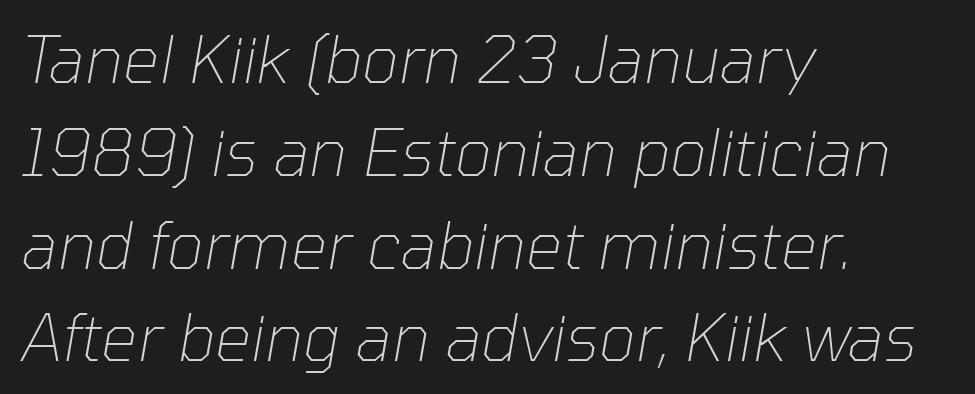
Looks like regular typesetting: each glyph gets only the width it needs. The space directly below the letters is spotless. Vertical spacing — default. The rendering anchors every line to the left-hand side.
